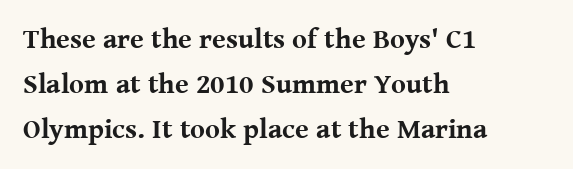
{"serif": "yes", "italic": "no", "bold": "yes", "weight": "bold", "width": "normal", "stroke_contrast": "medium", "x_height": "medium", "monospaced": "no", "underline": "no", "align": "left", "line_spacing": "normal", "line_spacing_ratio": 1.6, "letter_spacing": "normal", "letter_spacing_em": 0.0, "glyph_px": 28}
